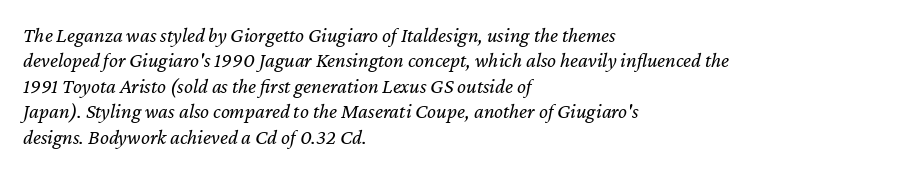
Q: Is the text bold? A: No.
Q: Is the text italic (slanted)? A: Yes, it leans right by about 12 degrees.
Q: Is the text underlined? A: No.
Q: How is the paragraph aligned? A: Left-aligned.
Q: Is the spacing between letters normal or unusually wide? A: Normal.
